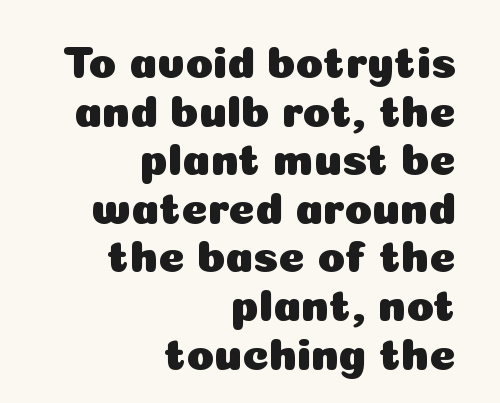
The image shows 45 px sans-serif type, upright; set right-aligned, tight line spacing (1.08x), normal letter spacing, not underlined; low stroke contrast and a medium x-height.
